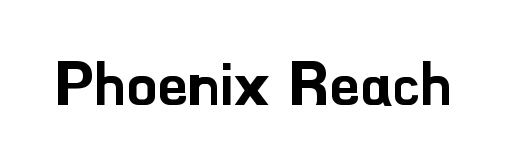
The image shows 60 px sans-serif type, upright; set normal letter spacing, not underlined; low stroke contrast and a small x-height.
